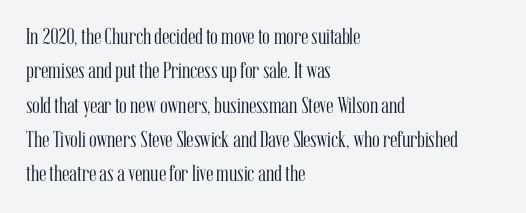
The vertical gap from one line to the next is medium. These lines were composed using upright roman letters. Horizontal alignment here is leftward, the default for most running prose. The gaps between neighbouring characters are ordinary and unremarkable. Weight: regular or lighter.
